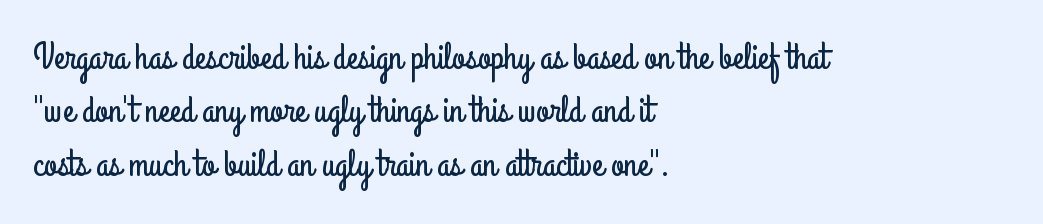
Q: Is the typeface a serif or a sans-serif typeface? A: Sans-serif.
Q: Is the text underlined? A: No.
Q: How is the paragraph aligned? A: Left-aligned.
Q: Is the spacing between letters normal or unusually wide? A: Normal.
Q: Is the spacing between lines tight, normal or loose? A: Normal.
Q: Width (condensed, normal, or wide)? A: Condensed.
Q: Stroke contrast? A: Low.
Q: x-height? A: Small.
Q: Monospaced? A: No.
